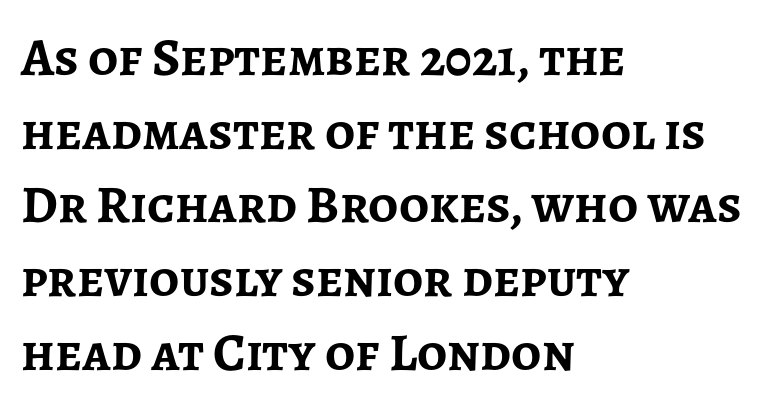
{"serif": "no", "italic": "no", "bold": "yes", "weight": "semibold", "width": "normal", "stroke_contrast": "low", "x_height": "medium", "monospaced": "no", "underline": "no", "align": "left", "line_spacing": "normal", "line_spacing_ratio": 1.39, "letter_spacing": "normal", "letter_spacing_em": 0.0, "glyph_px": 53}
